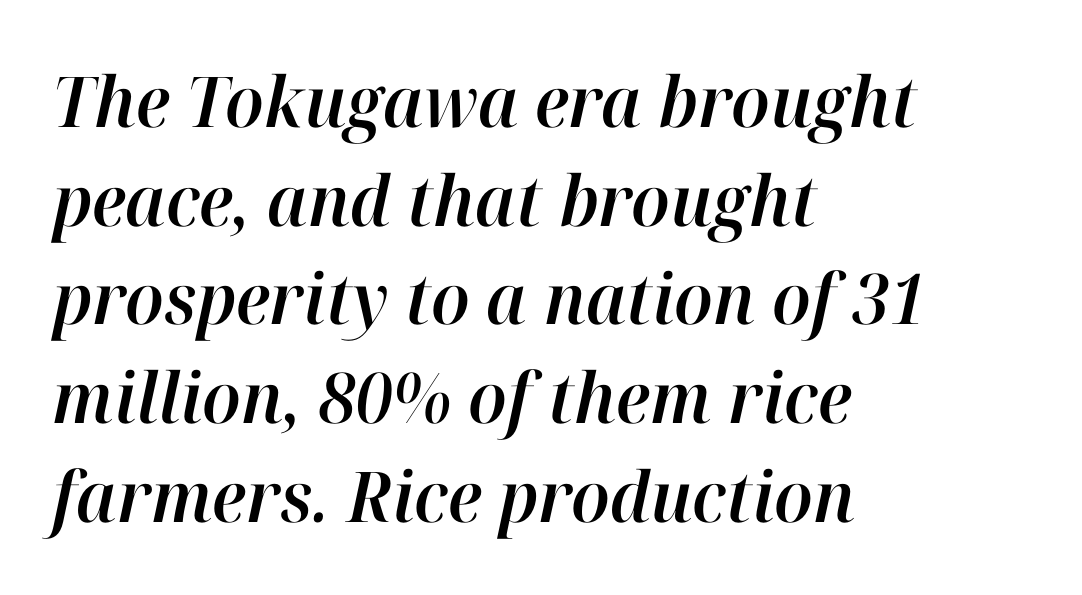
{"italic": "yes", "lean": "right", "slant_degrees": 12, "width": "normal", "stroke_contrast": "high", "x_height": "medium", "monospaced": "no", "underline": "no", "align": "left", "line_spacing": "normal", "line_spacing_ratio": 1.41, "letter_spacing": "normal", "letter_spacing_em": 0.0, "glyph_px": 70}
